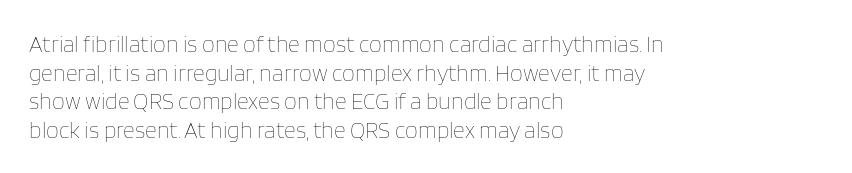
The image shows 23 px text type, upright; set left-aligned, line spacing 1.24x, normal letter spacing, not underlined.
